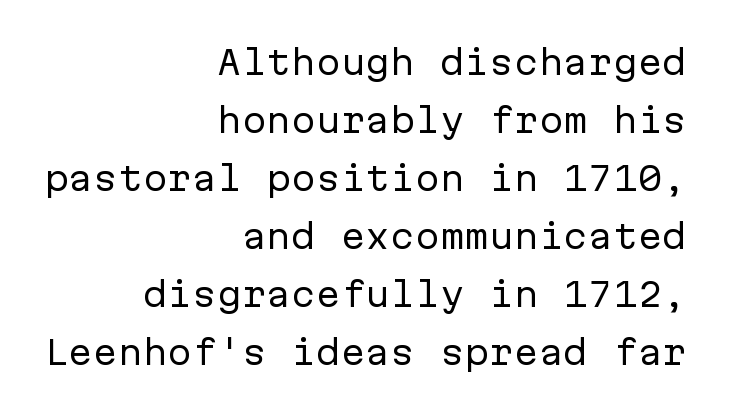
Regarding serifs, this sample does without them. Every character sits straight up, as roman type does. Caption: multi-line text, flush right, ragged left. The characters are drawn with everyday or finer stroke widths.
